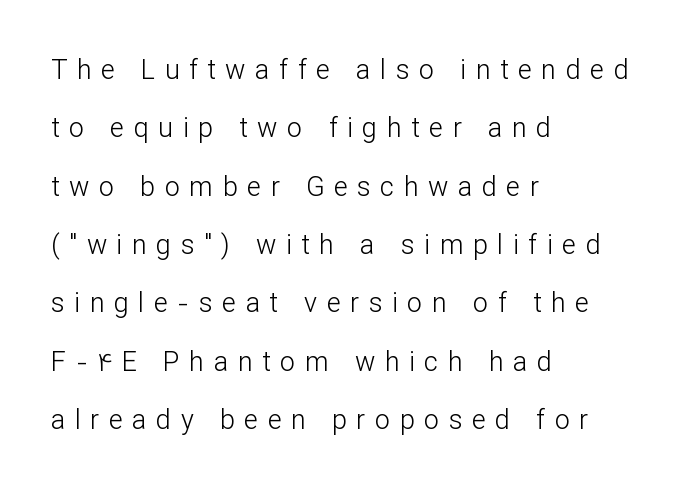
The compositor pushed each line to the left boundary. Weight: regular or lighter. Baseline-to-baseline distance is far greater than the letter height. Caption: expanded tracking, letters set apart.
